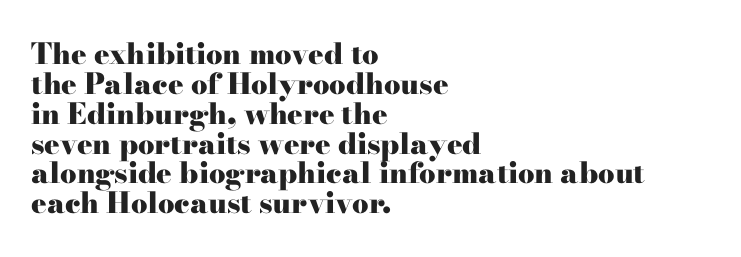
{"serif": "yes", "italic": "no", "bold": "yes", "weight": "heavy", "width": "wide", "stroke_contrast": "high", "x_height": "small", "monospaced": "no", "underline": "no", "align": "left", "line_spacing": "tight", "line_spacing_ratio": 1.03, "letter_spacing": "normal", "letter_spacing_em": 0.0, "glyph_px": 29}
